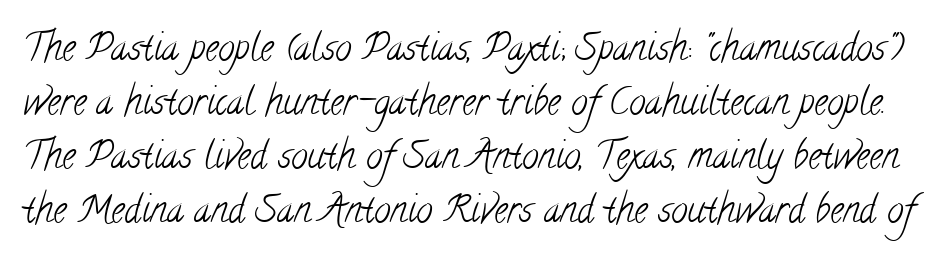
A quiet, ordinary-to-light weight characterises the typeface. A typesetter would call this zero additional tracking. The text was rendered using a seriffed face with decorative stroke endings. This sample keeps an unexceptional amount of space between lines. Descender tails drop into unmarked territory.
